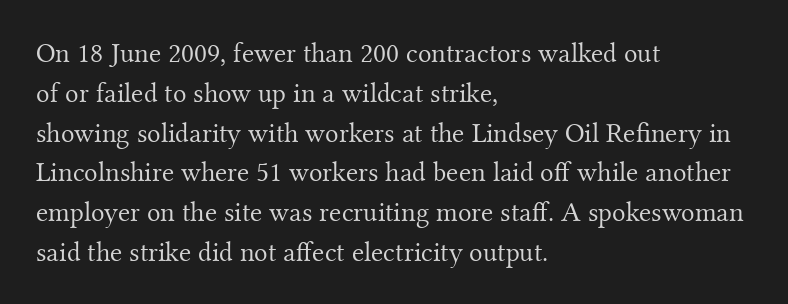
{"serif": "yes", "italic": "no", "bold": "no", "weight": "light", "width": "normal", "stroke_contrast": "medium", "x_height": "small", "monospaced": "no", "underline": "no", "align": "left", "line_spacing": "normal", "line_spacing_ratio": 1.42, "letter_spacing": "normal", "letter_spacing_em": 0.0, "glyph_px": 28}
